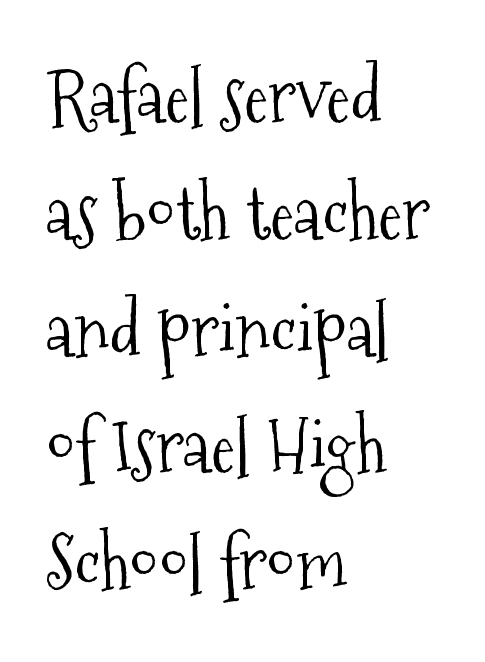
The image shows 73 px light, condensed serif type, upright; set left-aligned, normal line spacing (1.6x), normal letter spacing, not underlined; medium stroke contrast and a medium x-height.
